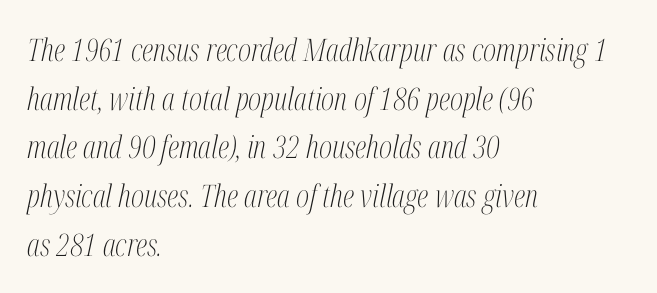
{"serif": "yes", "italic": "yes", "lean": "right", "slant_degrees": 12, "bold": "no", "weight": "light", "width": "condensed", "stroke_contrast": "medium", "x_height": "medium", "monospaced": "no", "underline": "no", "align": "left", "line_spacing": "normal", "line_spacing_ratio": 1.57, "letter_spacing": "normal", "letter_spacing_em": 0.0, "glyph_px": 31}
